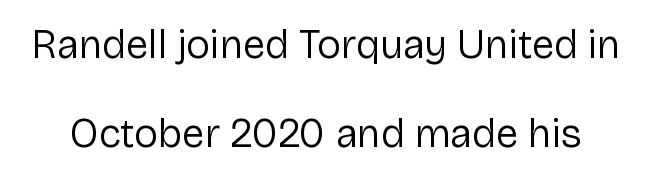
Here the designer chose a conventional face with non-uniform glyph widths. The letterforms sit at book weight or below. The specimen omits any rule beneath the text block's lines. Each letter's strokes conclude bluntly, with no projecting serifs. The type sits square on the baseline with zero lean.
